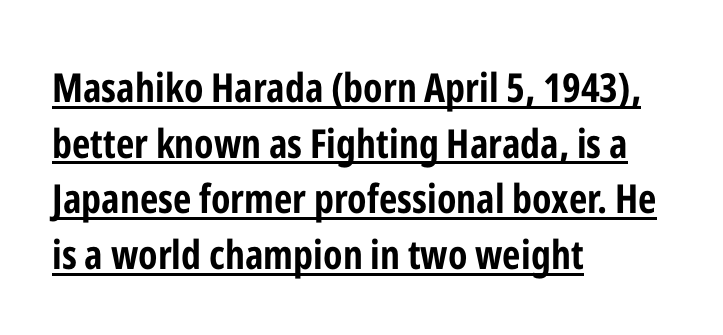
Q: Is the text bold? A: Yes.
Q: Is the text italic (slanted)? A: No, it is upright.
Q: Is the typeface a serif or a sans-serif typeface? A: Sans-serif.
Q: Is the text underlined? A: Yes.
Q: How is the paragraph aligned? A: Left-aligned.
Q: Is the spacing between letters normal or unusually wide? A: Normal.
Q: Is the spacing between lines tight, normal or loose? A: Normal.
Q: Width (condensed, normal, or wide)? A: Condensed.
Q: Stroke contrast? A: Low.
Q: x-height? A: Medium.
Q: Monospaced? A: No.
